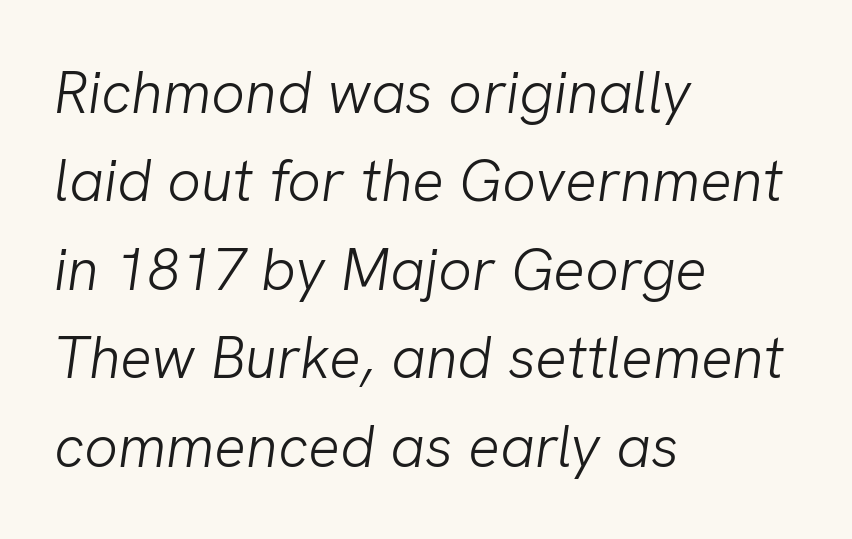
{"serif": "no", "bold": "no", "weight": "light", "width": "normal", "stroke_contrast": "low", "x_height": "medium", "monospaced": "no", "underline": "no", "align": "left", "line_spacing": "normal", "line_spacing_ratio": 1.5, "letter_spacing": "normal", "letter_spacing_em": 0.0, "glyph_px": 59}
